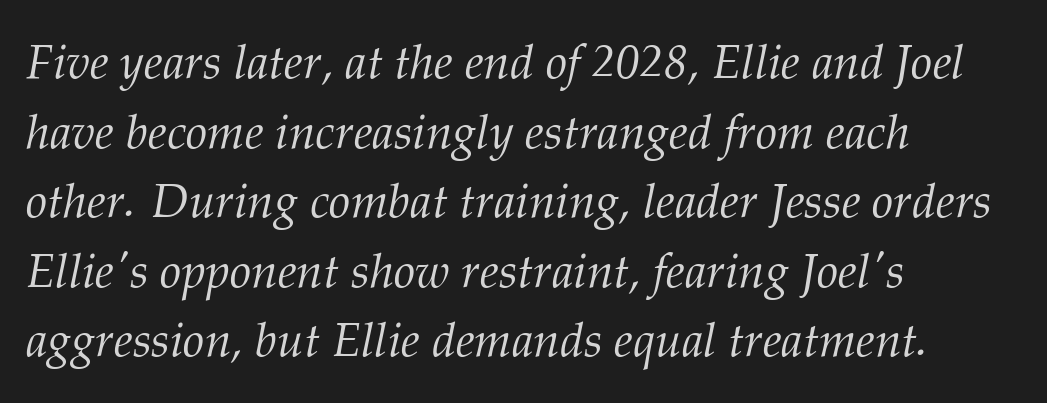
Underline: absent. A quiet, ordinary-to-light weight characterises the typeface. Italic: yes, the glyphs are oblique. The text was rendered using a seriffed face with decorative stroke endings.
